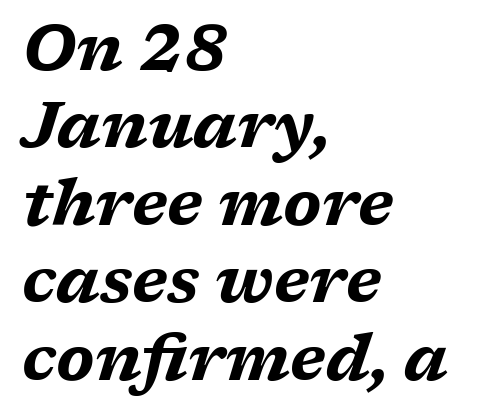
{"italic": "yes", "lean": "right", "slant_degrees": 17, "bold": "yes", "weight": "bold", "width": "wide", "stroke_contrast": "medium", "x_height": "medium", "monospaced": "no", "underline": "no", "align": "left", "line_spacing_ratio": 1.21, "letter_spacing": "normal", "letter_spacing_em": 0.0, "glyph_px": 64}
